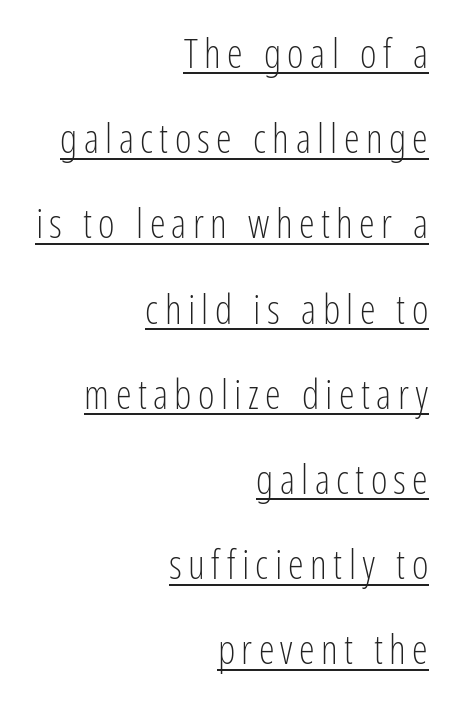
Every stem runs plumb, perpendicular to the baseline. The passage shown is typed in a proportional face where columns would drift. The font is comparable to plain body text, perhaps lighter. The face used here is a sans, in the tradition of grotesques and geometrics.
